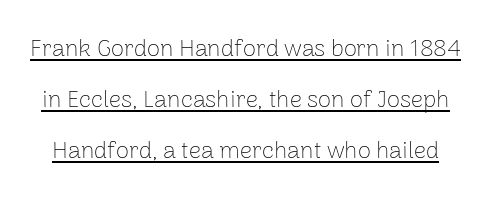
The image shows 24 px text type, upright; set loose line spacing (2.12x), normal letter spacing, underlined.
